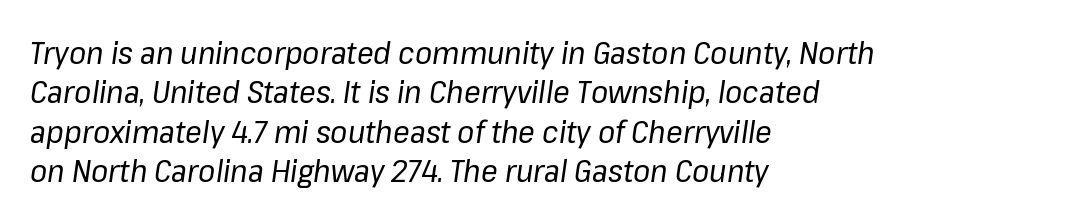
In terms of leading, this rendering sits right in the middle. The strip under each line holds only bare page. This is not heavy type; no bold has been used. Each letter keeps its own natural width here, so spacing adapts to shape.
